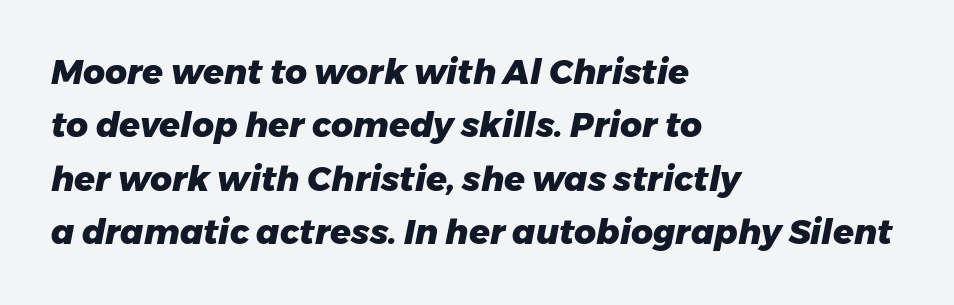
{"italic": "yes", "lean": "right", "slant_degrees": 11, "bold": "yes", "weight": "heavy", "width": "normal", "stroke_contrast": "low", "x_height": "medium", "monospaced": "no", "underline": "no", "align": "left", "line_spacing": "normal", "line_spacing_ratio": 1.57, "letter_spacing": "normal", "letter_spacing_em": 0.0, "glyph_px": 34}
